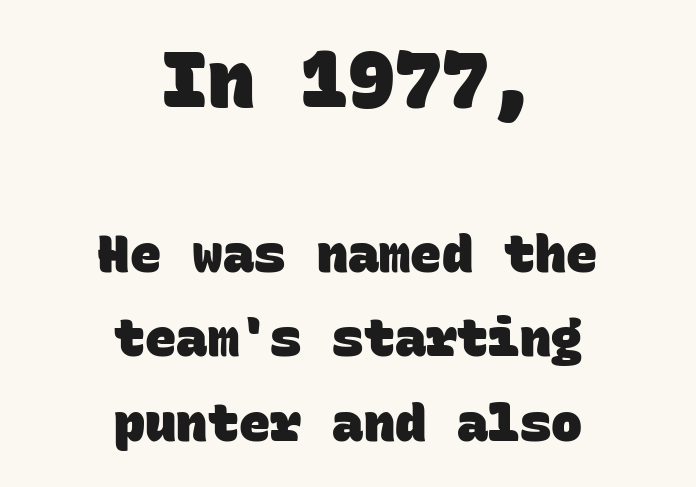
{"serif": "no", "bold": "yes", "weight": "heavy", "width": "normal", "stroke_contrast": "low", "x_height": "large", "monospaced": "yes", "underline": "no", "align": "center", "line_spacing": "normal", "line_spacing_ratio": 1.63, "letter_spacing": "normal", "letter_spacing_em": 0.0, "larger_block": "first", "size_ratio": 1.5, "glyph_px": 78}
